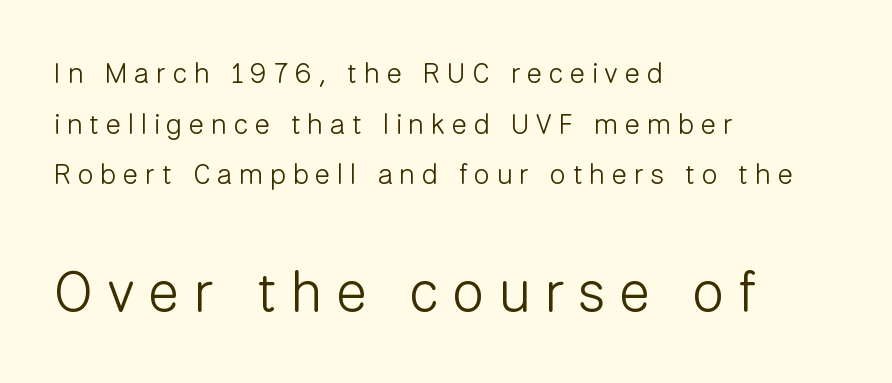
Q: Is the text bold? A: No.
Q: Is the text italic (slanted)? A: No, it is upright.
Q: Is the typeface a serif or a sans-serif typeface? A: Sans-serif.
Q: Is the text underlined? A: No.
Q: How is the paragraph aligned? A: Left-aligned.
Q: Is the spacing between letters normal or unusually wide? A: Unusually wide.
Q: Which block of text is set in a larger size, the first (top) or the second (bottom)? A: The second (bottom) one.
Q: Width (condensed, normal, or wide)? A: Normal.
Q: Stroke contrast? A: Low.
Q: x-height? A: Medium.
Q: Monospaced? A: No.
